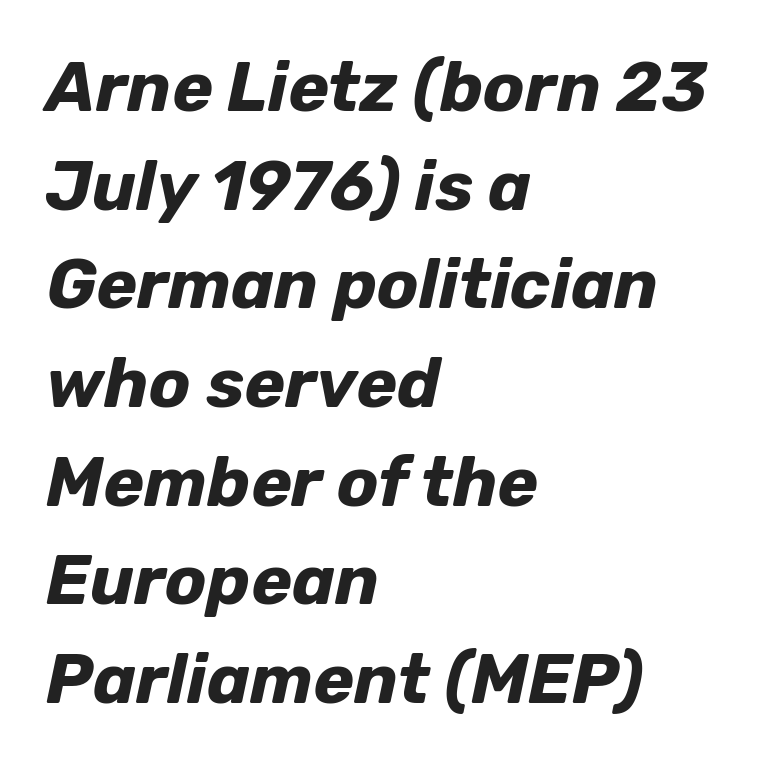
If you drew a ruler down the left edge, every line would touch it. Italic: yes, the glyphs are oblique. Normally led — the rows are evenly, conventionally spaced. These lines are rendered in a variable-pitch font. The face used here has the dense, thick strokes of a bold.
